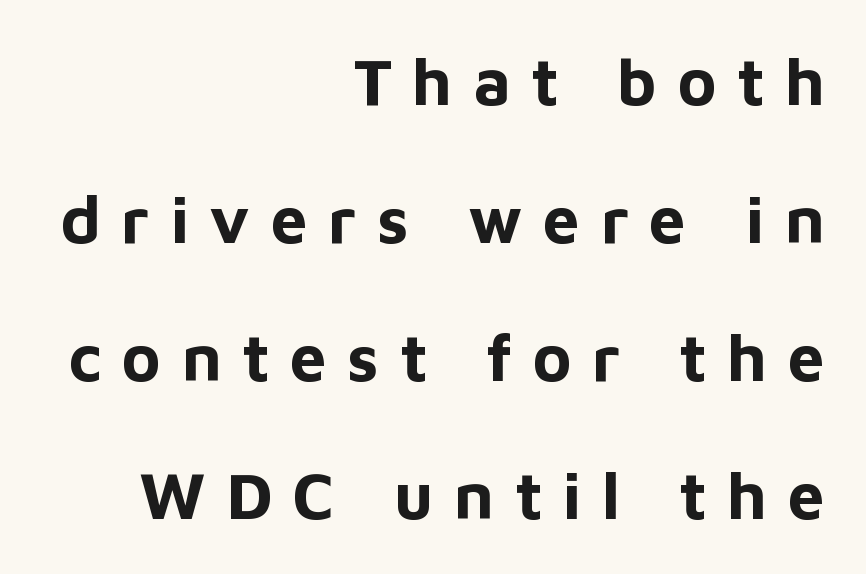
The image shows 66 px bold sans-serif type, upright; set right-aligned, loose line spacing (2.09x), unusually wide letter spacing (+0.31 em), not underlined; low stroke contrast and a medium x-height.
